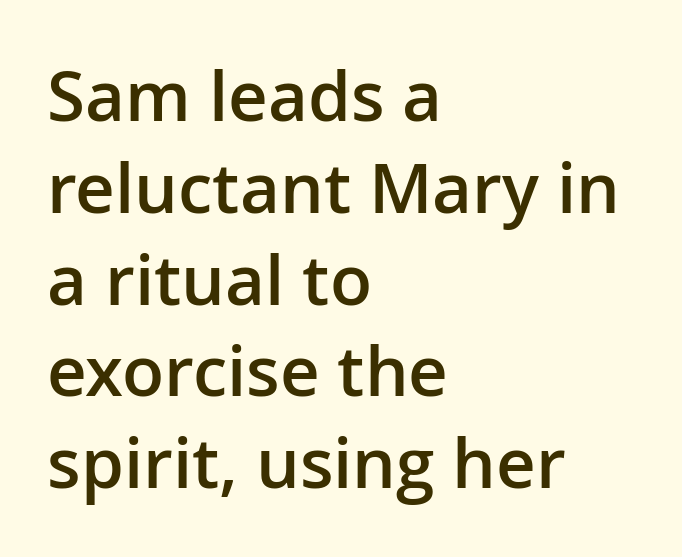
Caption: standard tracking, unaltered. This sample keeps an unexceptional amount of space between lines. Firm but not heavy-handed strokes: this text is semibold. Rule under the text: the space is simply empty.
